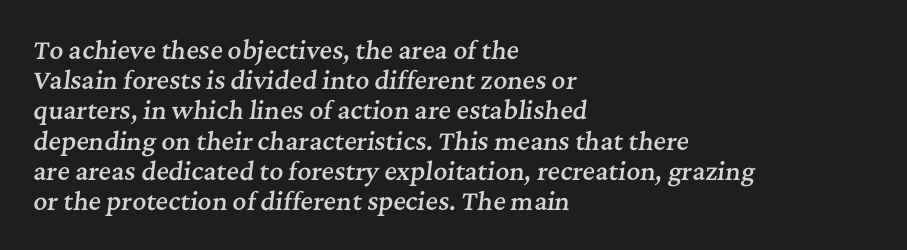
Q: Is the text bold? A: Semi-bold.
Q: Is the text italic (slanted)? A: Yes, it leans right by about 7 degrees.
Q: Is the text underlined? A: No.
Q: How is the paragraph aligned? A: Left-aligned.
Q: Is the spacing between letters normal or unusually wide? A: Normal.
Q: Is the spacing between lines tight, normal or loose? A: Normal.
